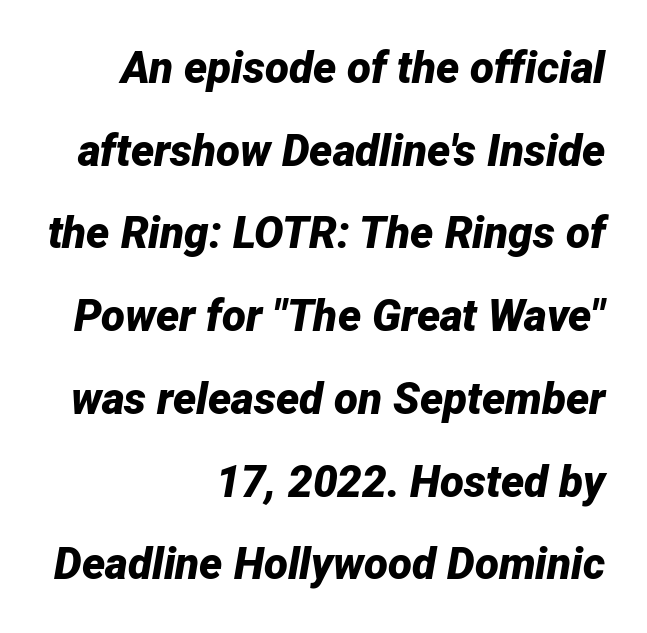
Right-aligned paragraph, ragged on the left. It's the slanting kind of type. You could call the tracking neutral — neither tight nor loose. Chunky letters — that's bold for sure.
